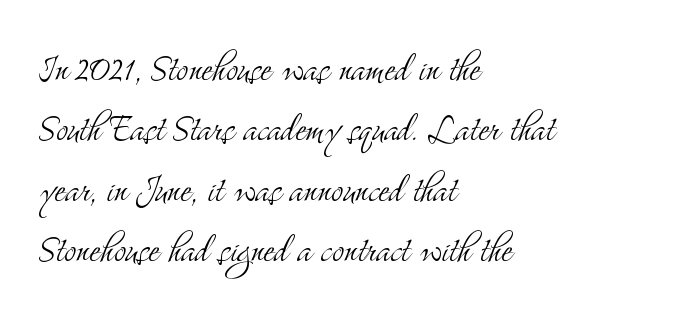
Q: Is the text bold? A: No.
Q: Is the text italic (slanted)? A: Yes.
Q: Is the typeface a serif or a sans-serif typeface? A: Serif.
Q: Is the text underlined? A: No.
Q: How is the paragraph aligned? A: Left-aligned.
Q: Is the spacing between letters normal or unusually wide? A: Normal.
Q: Is the spacing between lines tight, normal or loose? A: Normal.
Q: Width (condensed, normal, or wide)? A: Condensed.
Q: Stroke contrast? A: Medium.
Q: x-height? A: Small.
Q: Monospaced? A: No.
